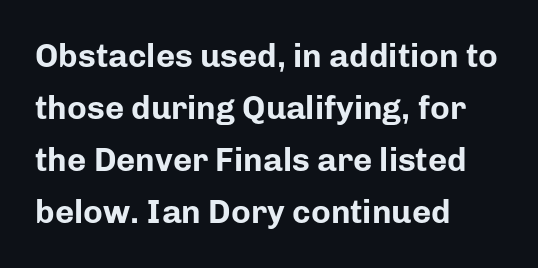
{"serif": "no", "italic": "no", "bold": "yes", "weight": "bold", "width": "normal", "stroke_contrast": "low", "x_height": "medium", "monospaced": "no", "underline": "no", "align": "left", "line_spacing": "normal", "line_spacing_ratio": 1.58, "letter_spacing": "normal", "letter_spacing_em": 0.0, "glyph_px": 33}
